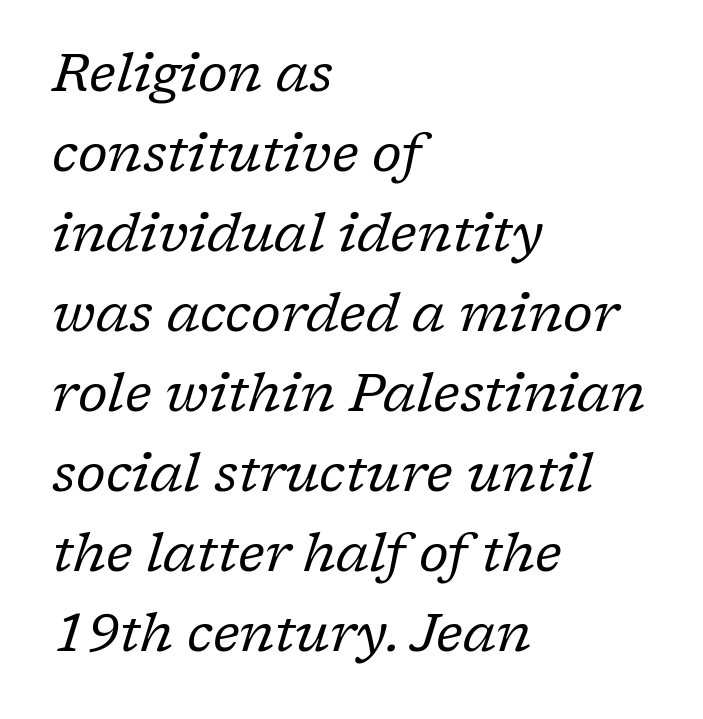
The image shows 53 px regular-weight serif type, italic (leaning right); set left-aligned, normal line spacing (1.51x), normal letter spacing, not underlined; low stroke contrast and a medium x-height.
